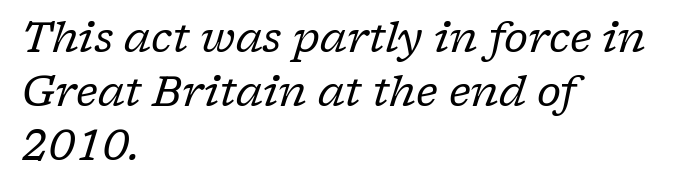
Q: Is the text bold? A: No.
Q: Is the text italic (slanted)? A: Yes, it leans right by about 17 degrees.
Q: Is the typeface a serif or a sans-serif typeface? A: Serif.
Q: Is the text underlined? A: No.
Q: How is the paragraph aligned? A: Left-aligned.
Q: Is the spacing between letters normal or unusually wide? A: Normal.
Q: Is the spacing between lines tight, normal or loose? A: Normal.
Q: Width (condensed, normal, or wide)? A: Normal.
Q: Stroke contrast? A: Low.
Q: x-height? A: Medium.
Q: Monospaced? A: No.
